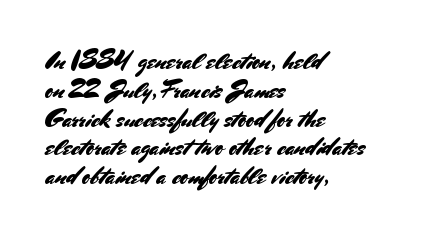
In CSS terms this would be text-align: left. Underlining? Definitely not there. These lines keep a tight, regular rhythm from letter to letter.
